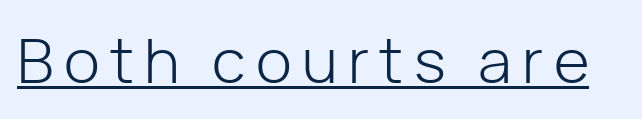
Q: Is the text bold? A: No.
Q: Is the text italic (slanted)? A: No, it is upright.
Q: Is the typeface a serif or a sans-serif typeface? A: Sans-serif.
Q: Is the text underlined? A: Yes.
Q: Width (condensed, normal, or wide)? A: Normal.
Q: Stroke contrast? A: Low.
Q: x-height? A: Medium.
Q: Monospaced? A: No.
